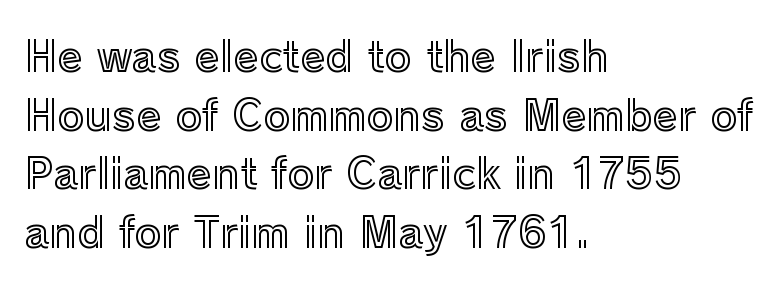
Q: Is the text italic (slanted)? A: No, it is upright.
Q: Is the text underlined? A: No.
Q: How is the paragraph aligned? A: Left-aligned.
Q: Is the spacing between letters normal or unusually wide? A: Normal.
Q: Is the spacing between lines tight, normal or loose? A: Normal.
Q: Width (condensed, normal, or wide)? A: Normal.
Q: x-height? A: Medium.
Q: Monospaced? A: No.
